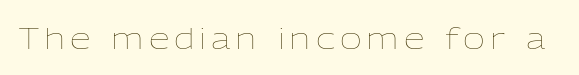
The strokes are not fattened; the text isn't bold. The baseline area is clear. The specimen reads as upright at a glance. Is this a fixed-width face? No — the glyphs have proportional, varying widths.
